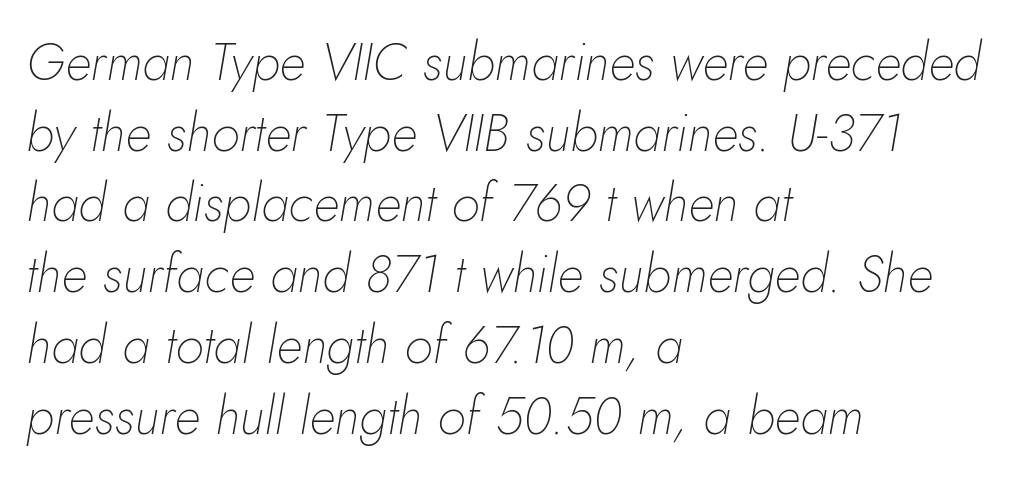
{"italic": "yes", "lean": "right", "slant_degrees": 10, "bold": "no", "weight": "thin", "width": "normal", "stroke_contrast": "low", "x_height": "small", "monospaced": "no", "underline": "no", "align": "left", "line_spacing": "normal", "line_spacing_ratio": 1.36, "letter_spacing": "normal", "letter_spacing_em": 0.0, "glyph_px": 52}
